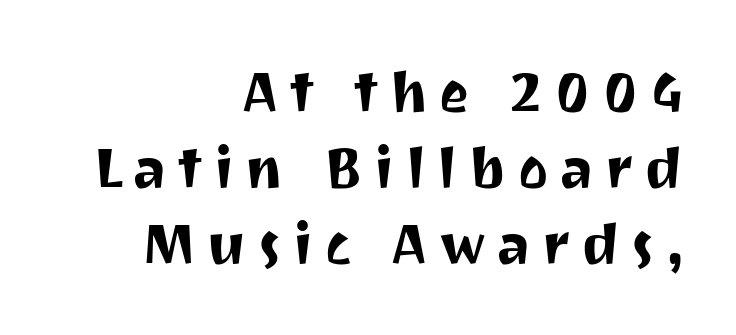
Q: Is the text italic (slanted)? A: No, it is upright.
Q: Is the typeface a serif or a sans-serif typeface? A: Sans-serif.
Q: Is the text underlined? A: No.
Q: How is the paragraph aligned? A: Right-aligned.
Q: Is the spacing between letters normal or unusually wide? A: Unusually wide.
Q: Is the spacing between lines tight, normal or loose? A: Normal.
Q: Width (condensed, normal, or wide)? A: Normal.
Q: Stroke contrast? A: Medium.
Q: x-height? A: Medium.
Q: Monospaced? A: No.
